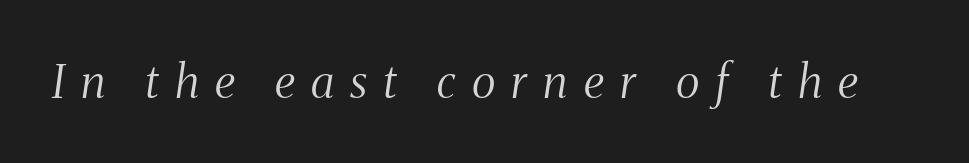
The image shows 46 px light, condensed serif type, italic (leaning right); set unusually wide letter spacing (+0.35 em), not underlined; medium stroke contrast and a medium x-height.
